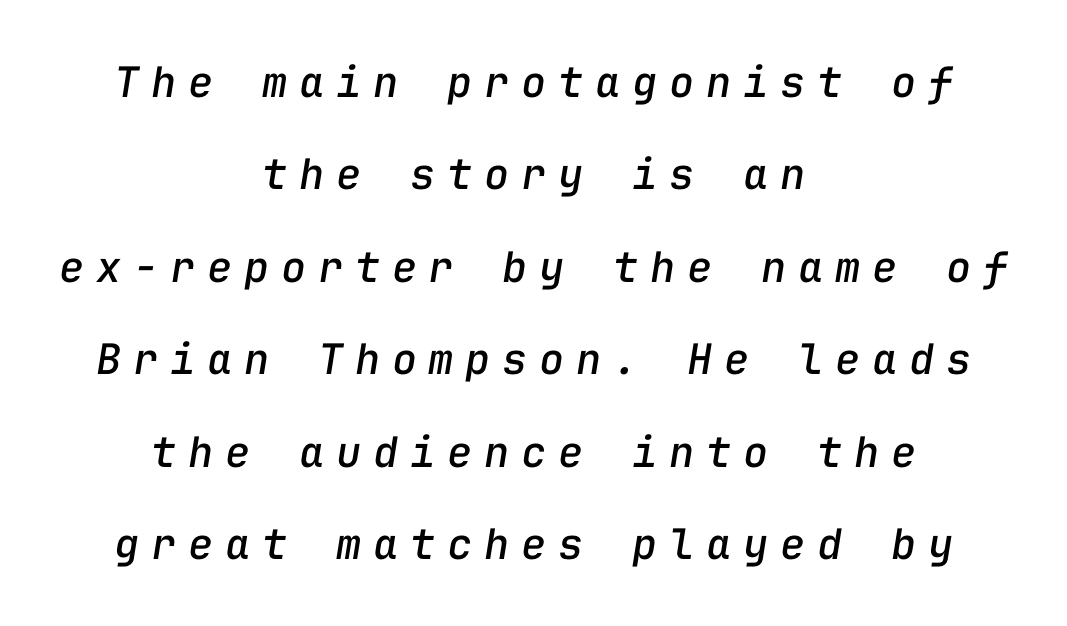
Clear beneath every line of the passage. The passage shown is typed in a monospace face where columns stay perfectly aligned. The rag falls on both sides of this text block equally. A typesetter would call this leading open, well beyond the default. Rendered with sloped, italic letterforms.
